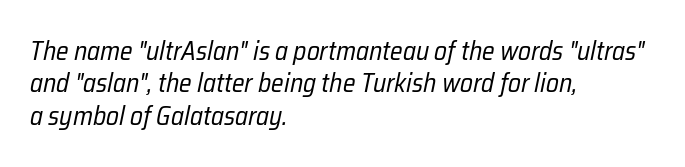
{"italic": "yes", "lean": "right", "slant_degrees": 12, "bold": "no", "underline": "no", "align": "left", "line_spacing": "normal", "line_spacing_ratio": 1.25, "letter_spacing": "normal", "letter_spacing_em": 0.0, "glyph_px": 26}
